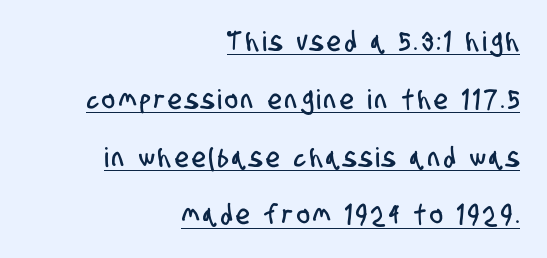
The text block is weighted toward the right margin, trailing off unevenly leftward. The words here are underlined. The space between consecutive lines is lavish.
